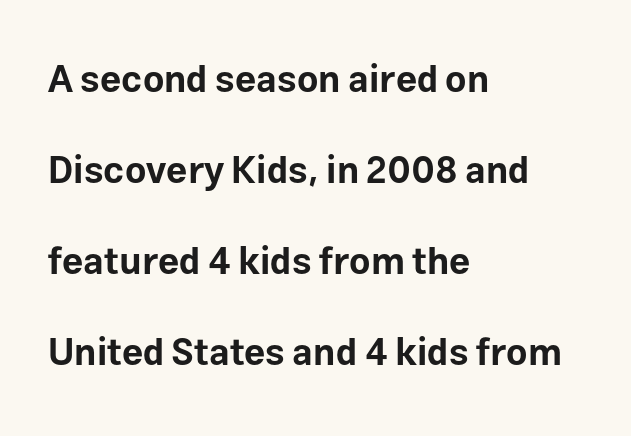
Typeset ragged right — the left edge is the straight one. This sample trades compactness for vertical openness between lines. Posture: straight, roman, zero tilt. Heavy, bold letterforms.
